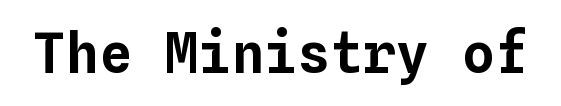
The image shows 55 px text type, upright, monospaced; set normal letter spacing, not underlined; low stroke contrast and a medium x-height.
